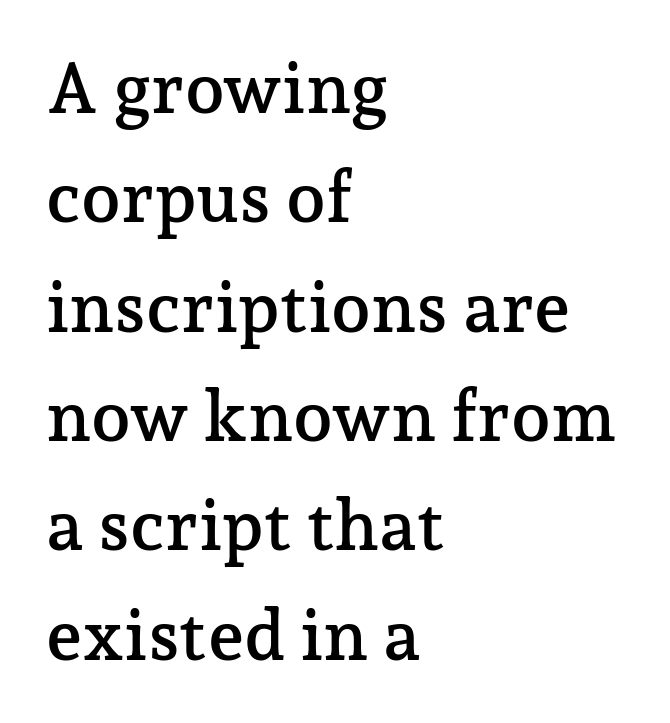
Style check: upright. These lines keep a tight, regular rhythm from letter to letter. The words here are not underlined. Little horizontal feet cap the strokes, marking this as serif type. Baseline-to-baseline distance is the conventional proportion of letter height.
